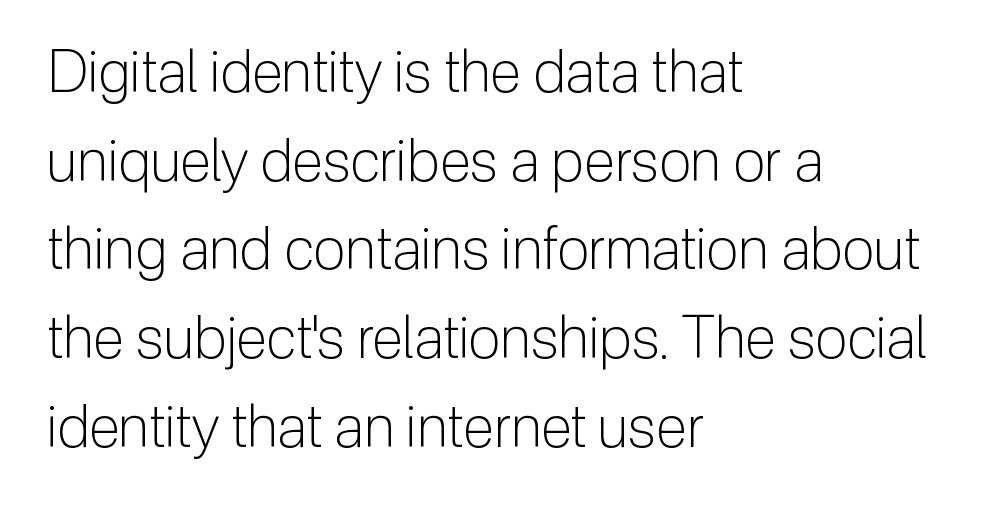
The image shows 58 px light sans-serif type, upright; set left-aligned, normal line spacing (1.53x), normal letter spacing, not underlined; low stroke contrast and a medium x-height.
